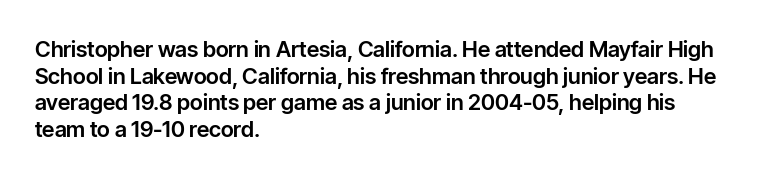
A student would call this left alignment; a typographer would say flush left, rag right. Nobody touched the tracking dial on this one. Tall strokes in this sample are plumb rather than angled. Descenders are the only things crossing below the line.
